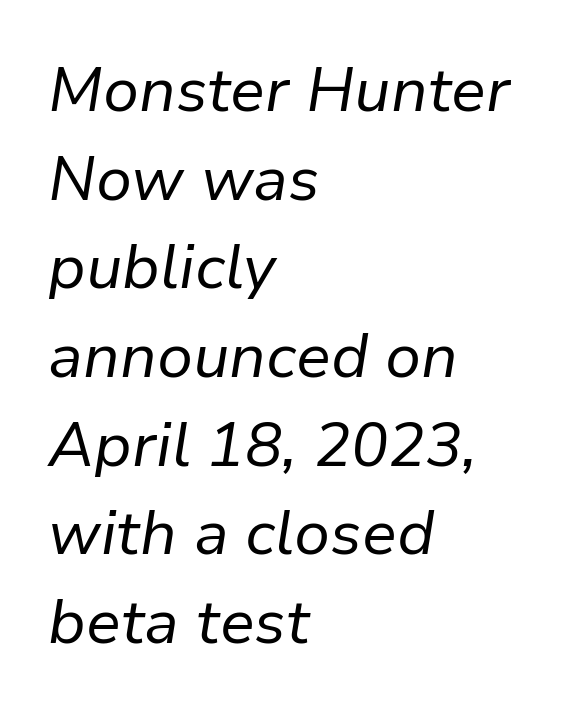
Q: Is the text bold? A: No.
Q: Is the text italic (slanted)? A: Yes, it leans right by about 9 degrees.
Q: Is the text underlined? A: No.
Q: How is the paragraph aligned? A: Left-aligned.
Q: Is the spacing between letters normal or unusually wide? A: Normal.
Q: Is the spacing between lines tight, normal or loose? A: Normal.
Q: Width (condensed, normal, or wide)? A: Normal.
Q: Stroke contrast? A: Low.
Q: x-height? A: Medium.
Q: Monospaced? A: No.
